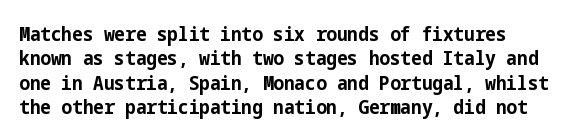
The image shows 20 px bold type, upright; set left-aligned, line spacing 1.22x, normal letter spacing, not underlined.
